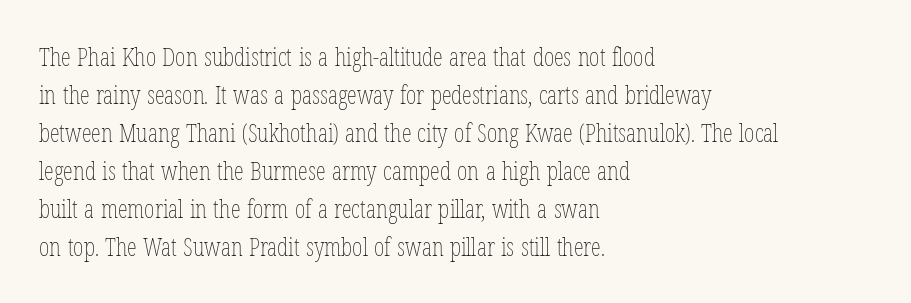
{"italic": "no", "bold": "no", "underline": "no", "align": "left", "line_spacing": "normal", "line_spacing_ratio": 1.52, "letter_spacing": "normal", "letter_spacing_em": 0.0, "glyph_px": 25}
